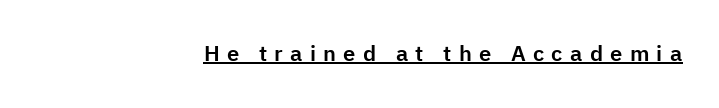
Loose tracking; the words dissolve into strings of separated letters. Underline: present. The letters stand upright; this is a roman face. Typeset ragged left — the right edge is the straight one.
